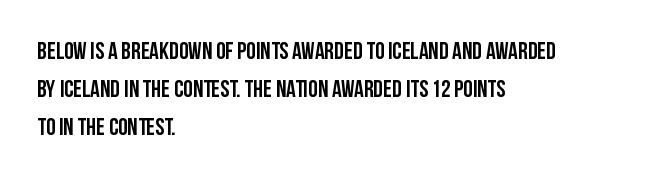
Q: Is the text italic (slanted)? A: No, it is upright.
Q: Is the text underlined? A: No.
Q: How is the paragraph aligned? A: Left-aligned.
Q: Is the spacing between letters normal or unusually wide? A: Normal.
Q: Is the spacing between lines tight, normal or loose? A: Normal.
